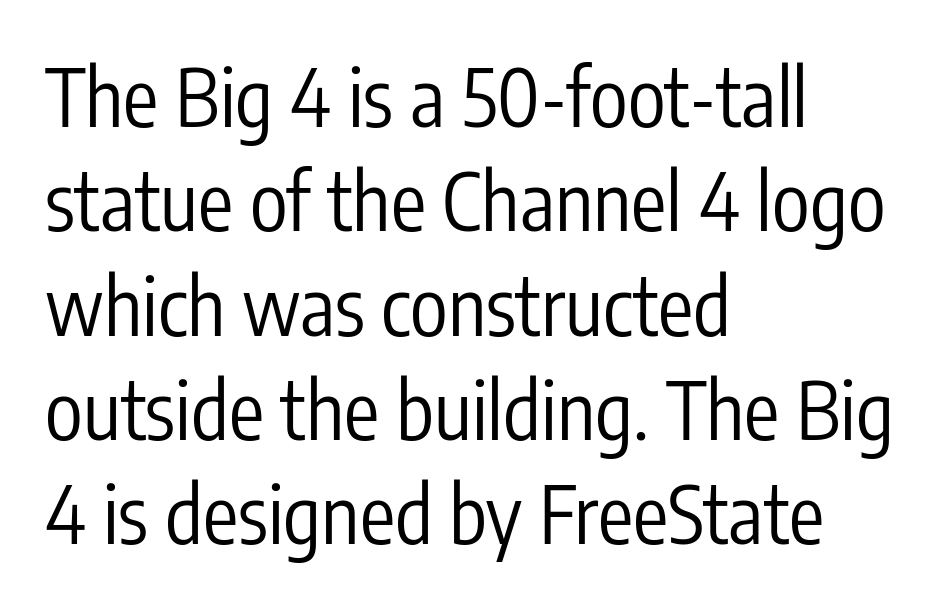
The image shows 79 px regular-weight, condensed sans-serif type, upright; set left-aligned, normal line spacing (1.32x), normal letter spacing, not underlined; low stroke contrast and a medium x-height.
